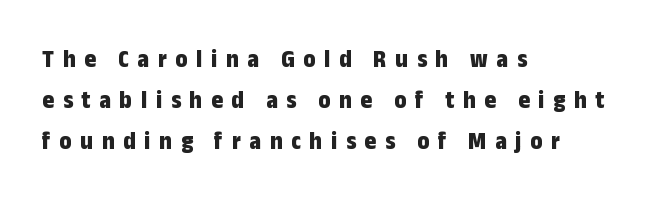
The area under the type is left untouched. Left-aligned paragraph, ragged on the right. A dark, heavy texture on the line: the type is bold. If you drew a line through each stem, it would be perfectly vertical.
